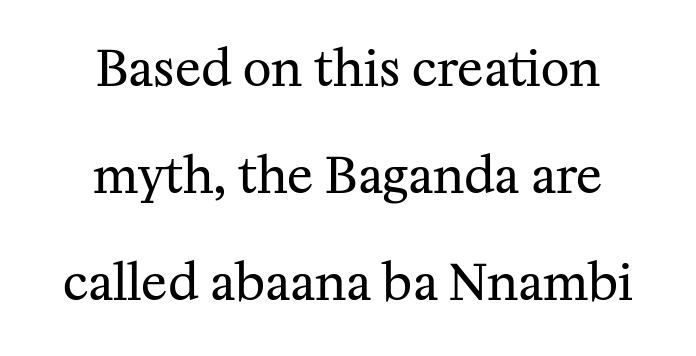
Q: Is the text bold? A: No.
Q: Is the text italic (slanted)? A: No, it is upright.
Q: Is the typeface a serif or a sans-serif typeface? A: Serif.
Q: Is the text underlined? A: No.
Q: How is the paragraph aligned? A: Centered.
Q: Is the spacing between letters normal or unusually wide? A: Normal.
Q: Is the spacing between lines tight, normal or loose? A: Loose.
Q: Width (condensed, normal, or wide)? A: Normal.
Q: Stroke contrast? A: Medium.
Q: x-height? A: Medium.
Q: Monospaced? A: No.
